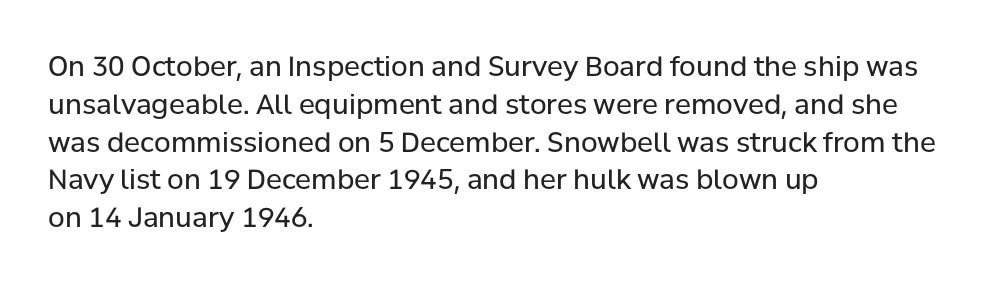
Short note: letters normally spaced. These lines are set flush left with a ragged right edge. The passage shown is not bold in any degree. Rows of type keep a routine distance in the vertical direction. This is the regular roman posture of the typeface.
